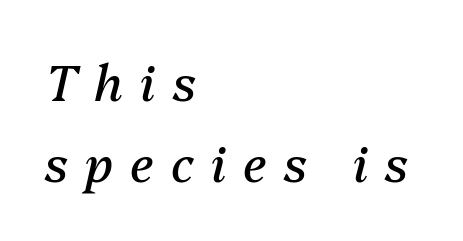
The image shows 49 px regular-weight type, italic (leaning right); set left-aligned, normal line spacing (1.66x), unusually wide letter spacing (+0.35 em), not underlined; medium stroke contrast and a medium x-height.
